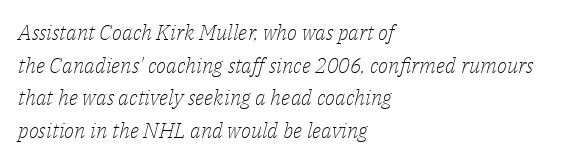
The image shows 21 px text type, italic (leaning right); set left-aligned, normal line spacing (1.55x), normal letter spacing, not underlined.
